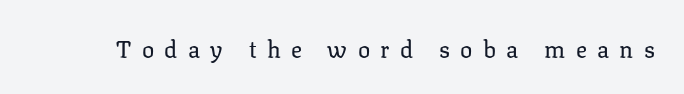
The specimen omits any rule beneath the text block's lines. The letters stand upright; this is a roman face. The cut favours lightness, reaching ordinary text weight at its darkest. The face used here is rendered with a markedly widened letterfit.
